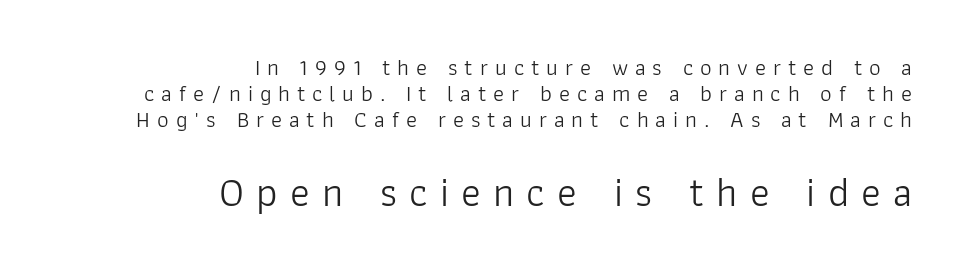
{"serif": "no", "italic": "no", "bold": "no", "weight": "light", "width": "normal", "stroke_contrast": "low", "x_height": "medium", "monospaced": "no", "underline": "no", "align": "right", "line_spacing": "tight", "line_spacing_ratio": 1.12, "letter_spacing": "wide", "letter_spacing_em": 0.3, "larger_block": "second", "size_ratio": 1.78, "glyph_px": 41}
